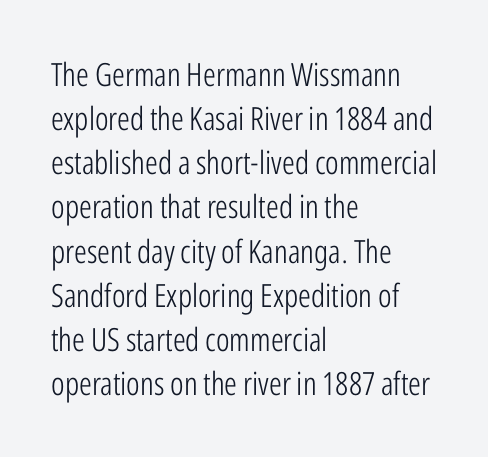
Q: Is the text bold? A: No.
Q: Is the text italic (slanted)? A: No, it is upright.
Q: Is the typeface a serif or a sans-serif typeface? A: Sans-serif.
Q: Is the text underlined? A: No.
Q: How is the paragraph aligned? A: Left-aligned.
Q: Is the spacing between letters normal or unusually wide? A: Normal.
Q: Is the spacing between lines tight, normal or loose? A: Normal.
Q: Width (condensed, normal, or wide)? A: Condensed.
Q: Stroke contrast? A: Low.
Q: x-height? A: Medium.
Q: Monospaced? A: No.
